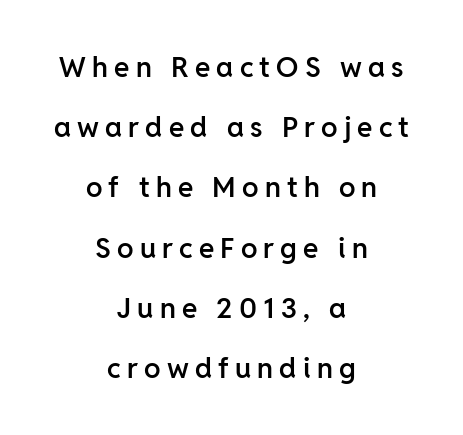
Students, note that the glyphs here are deliberately spaced far apart. Typeset on center — no edge is straight. The passage shown is semibold, sitting just below true bold. Widely set lines give the paragraph a tall, airy silhouette.
